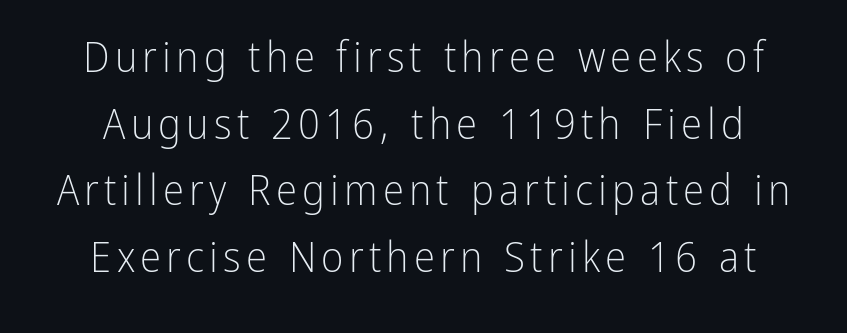
Counters stay open thanks to moderate or lighter strokes. Notice how the stems are strictly vertical — no italics here. The space directly below the letters is spotless. The lines sit at an ordinary, default distance from one another.
